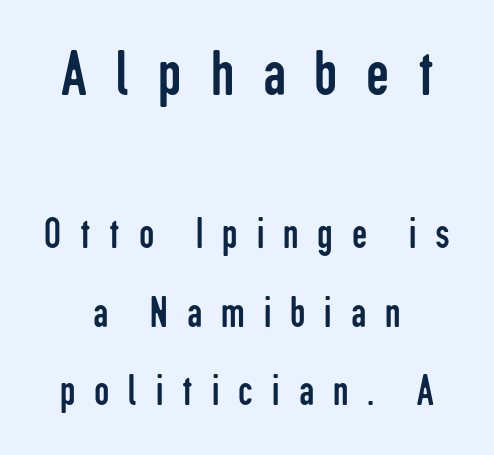
Q: Is the text bold? A: No.
Q: Is the text italic (slanted)? A: No, it is upright.
Q: Is the typeface a serif or a sans-serif typeface? A: Sans-serif.
Q: Is the text underlined? A: No.
Q: How is the paragraph aligned? A: Centered.
Q: Is the spacing between letters normal or unusually wide? A: Unusually wide.
Q: Which block of text is set in a larger size, the first (top) or the second (bottom)? A: The first (top) one.
Q: Width (condensed, normal, or wide)? A: Condensed.
Q: Stroke contrast? A: Low.
Q: x-height? A: Medium.
Q: Monospaced? A: No.
